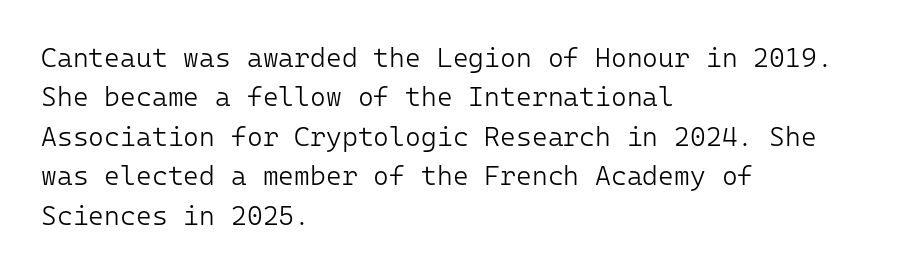
Quick note: not italic, upright. Is the stroke heavy? The answer is a plain regular-or-lighter. The setting favours the left margin, as ordinary paragraphs usually do. Has an underline been added? It has not. Tracking here is standard; glyphs follow each other at the usual distance. Line spacing here is normal.
